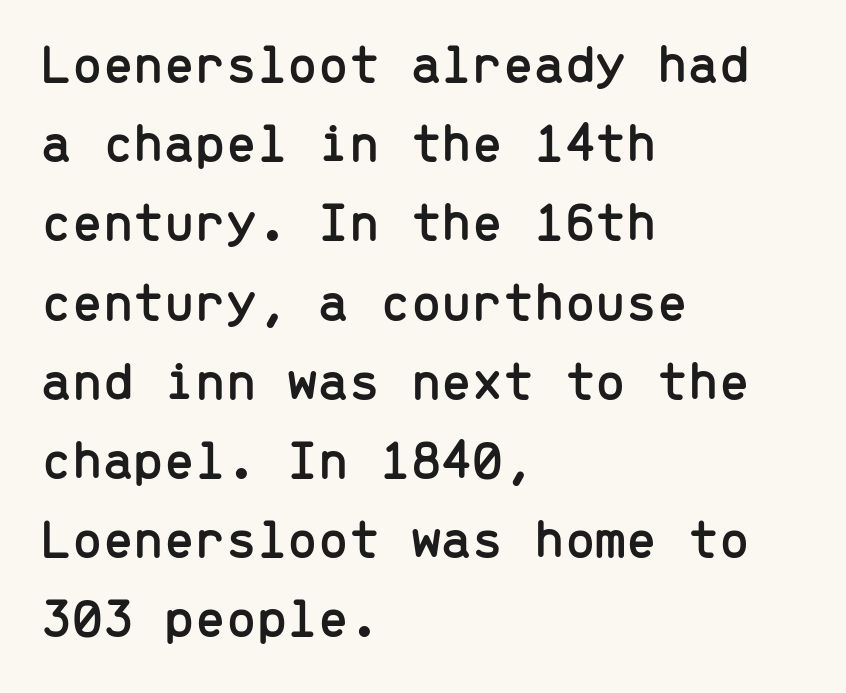
The image shows 55 px sans-serif type, upright, monospaced; set left-aligned, normal line spacing (1.44x), normal letter spacing, not underlined; low stroke contrast and a medium x-height.
